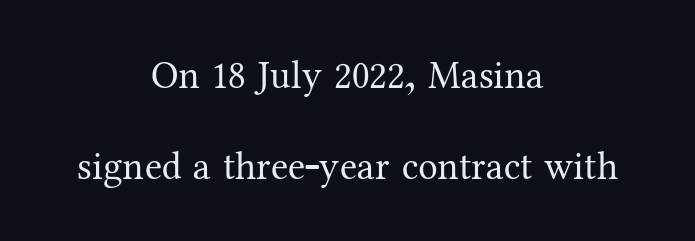
The image shows 39 px regular-weight serif type, upright; set centered, loose line spacing (2.34x), normal letter spacing, not underlined; medium stroke contrast and a medium x-height.
